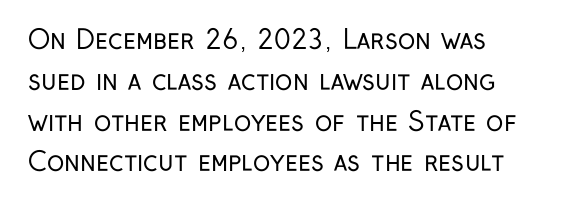
Q: Is the text bold? A: No.
Q: Is the text italic (slanted)? A: No, it is upright.
Q: Is the text underlined? A: No.
Q: How is the paragraph aligned? A: Left-aligned.
Q: Is the spacing between letters normal or unusually wide? A: Normal.
Q: Is the spacing between lines tight, normal or loose? A: Normal.
